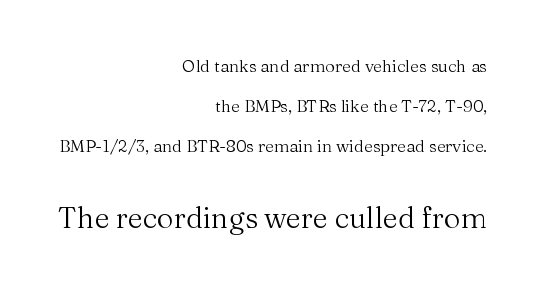
{"serif": "yes", "italic": "no", "bold": "no", "weight": "regular", "width": "normal", "stroke_contrast": "medium", "x_height": "medium", "monospaced": "no", "underline": "no", "align": "right", "line_spacing": "loose", "line_spacing_ratio": 2.36, "letter_spacing": "normal", "letter_spacing_em": 0.0, "larger_block": "second", "size_ratio": 1.71, "glyph_px": 29}
